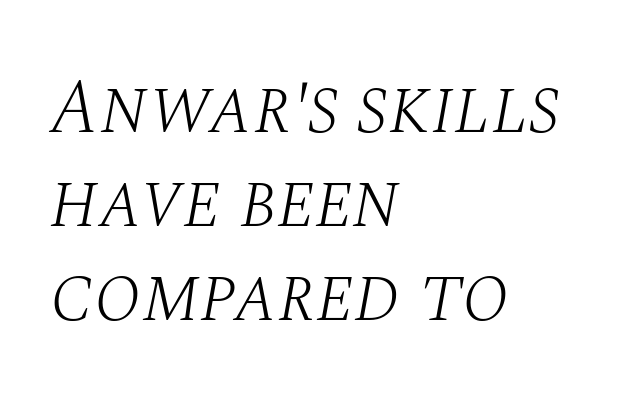
The glyphs are unaccompanied by any horizontal stroke below them. Observe the lean: these are italic letterforms. The passage shown is not bold in any degree. These lines are composed in type with serifs.
